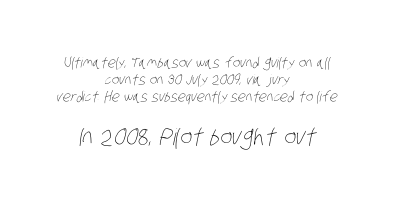
Line starts and ends both wander, symmetrically. How are the letters spaced? Ordinarily, with no added tracking. Small over large — that's the arrangement of the two blocks here. The passage shown is not bold in any degree. Anything drawn beneath the words? Only blank space.
